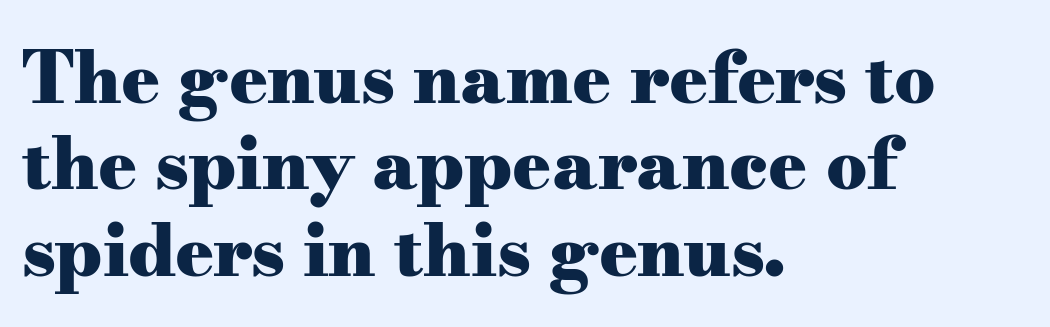
{"serif": "yes", "italic": "no", "bold": "yes", "weight": "heavy", "width": "wide", "stroke_contrast": "medium", "x_height": "small", "monospaced": "no", "underline": "no", "align": "left", "line_spacing_ratio": 1.2, "letter_spacing": "normal", "letter_spacing_em": 0.0, "glyph_px": 72}
